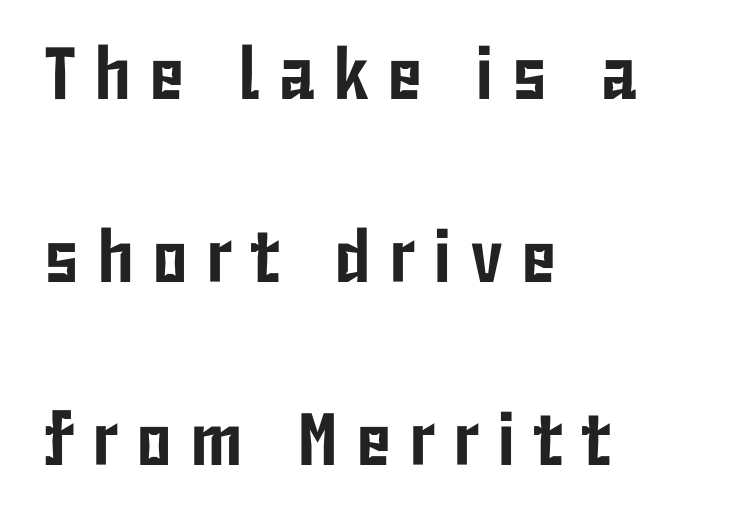
{"serif": "no", "italic": "no", "width": "condensed", "stroke_contrast": "low", "x_height": "medium", "monospaced": "no", "underline": "no", "align": "left", "line_spacing": "loose", "line_spacing_ratio": 2.47, "letter_spacing": "wide", "letter_spacing_em": 0.24, "glyph_px": 74}
